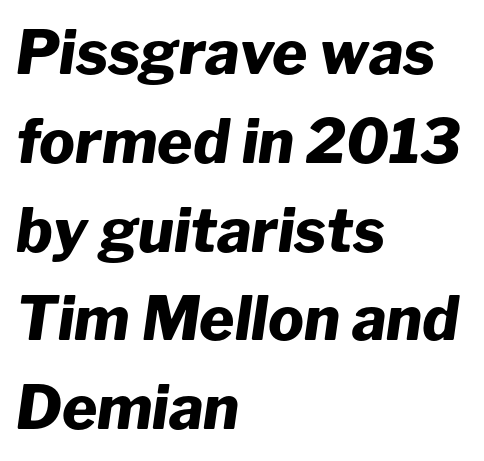
{"italic": "yes", "lean": "right", "slant_degrees": 8, "bold": "yes", "weight": "heavy", "width": "normal", "stroke_contrast": "low", "x_height": "medium", "monospaced": "no", "underline": "no", "align": "left", "line_spacing": "normal", "line_spacing_ratio": 1.48, "letter_spacing": "normal", "letter_spacing_em": 0.0, "glyph_px": 60}
